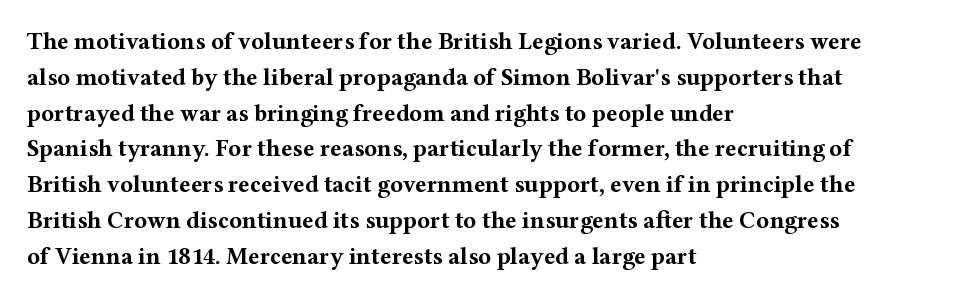
The image shows 24 px bold type, upright; set left-aligned, normal line spacing (1.49x), normal letter spacing, not underlined.
